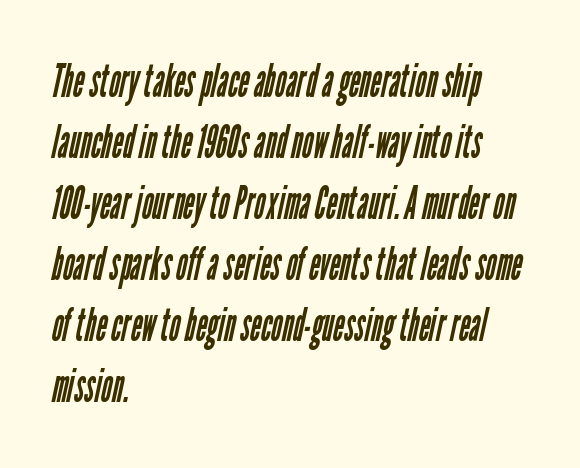
Q: Is the text bold? A: No.
Q: Is the typeface a serif or a sans-serif typeface? A: Sans-serif.
Q: Is the text underlined? A: No.
Q: How is the paragraph aligned? A: Left-aligned.
Q: Is the spacing between letters normal or unusually wide? A: Normal.
Q: Is the spacing between lines tight, normal or loose? A: Normal.
Q: Width (condensed, normal, or wide)? A: Condensed.
Q: Stroke contrast? A: Low.
Q: x-height? A: Medium.
Q: Monospaced? A: No.
